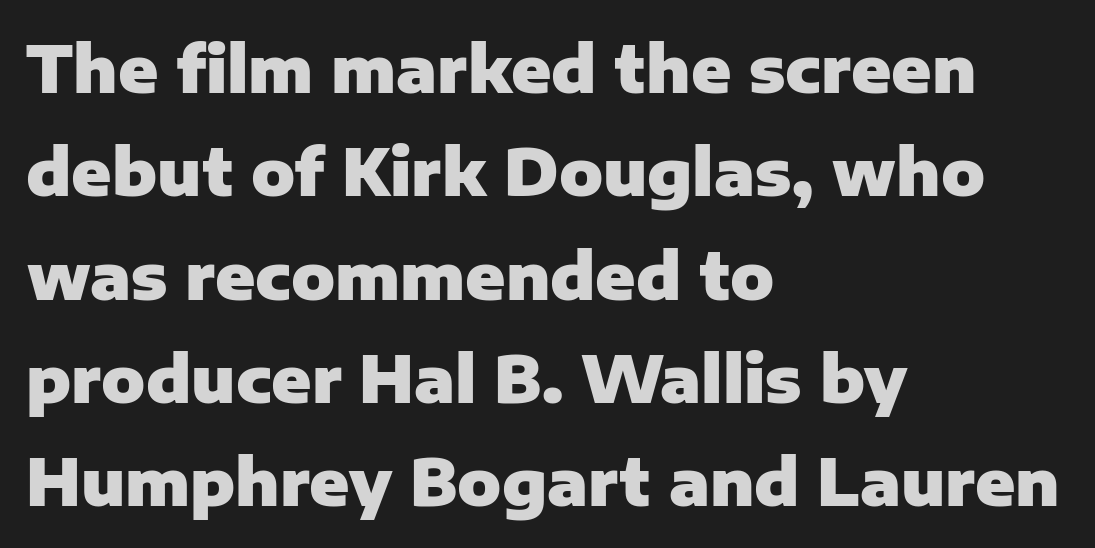
If you drew a line through each stem, it would be perfectly vertical. Typographically, this falls in the sans-serif category. Type without underlining. Looks like regular typesetting: each glyph gets only the width it needs. How are the letters spaced? Ordinarily, with no added tracking. A student would call this left alignment; a typographer would say flush left, rag right.
